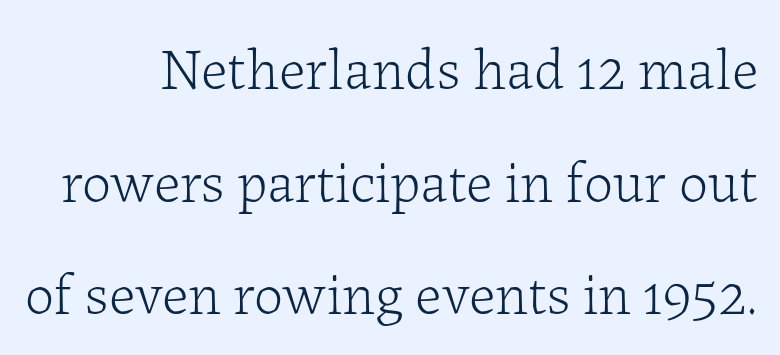
{"serif": "yes", "italic": "no", "bold": "no", "weight": "light", "width": "normal", "stroke_contrast": "low", "x_height": "medium", "monospaced": "no", "underline": "no", "line_spacing": "loose", "line_spacing_ratio": 1.94, "letter_spacing": "normal", "letter_spacing_em": 0.0, "glyph_px": 58}
